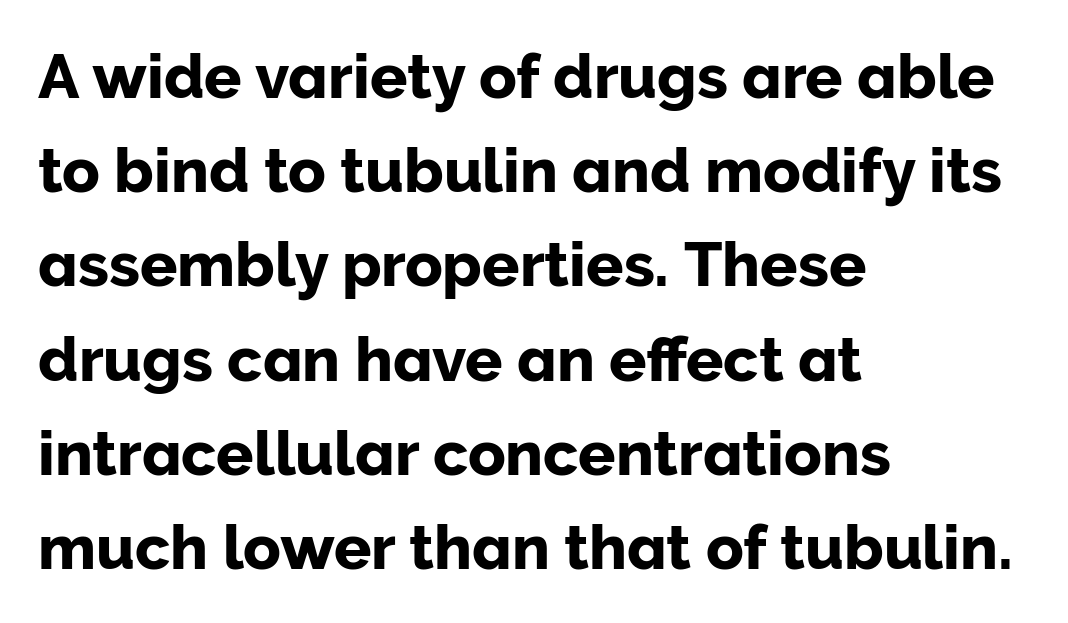
The image shows 62 px sans-serif type, upright; set left-aligned, normal line spacing (1.52x), normal letter spacing, not underlined; low stroke contrast and a medium x-height.
